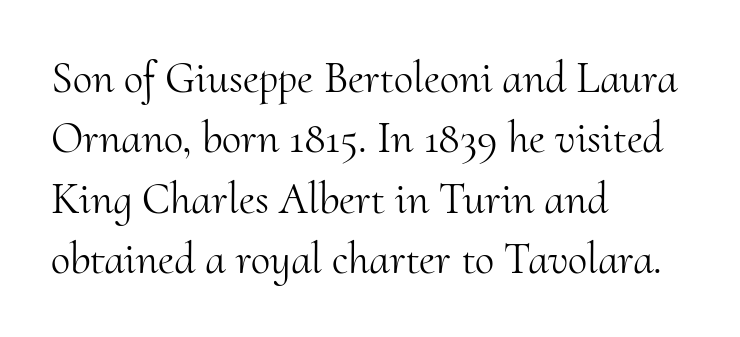
{"serif": "yes", "italic": "no", "bold": "no", "weight": "light", "width": "normal", "stroke_contrast": "medium", "x_height": "small", "monospaced": "no", "underline": "no", "align": "left", "line_spacing": "normal", "line_spacing_ratio": 1.37, "letter_spacing": "normal", "letter_spacing_em": 0.0, "glyph_px": 44}
